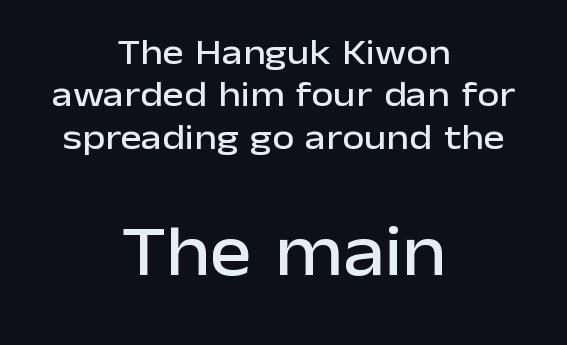
Rule under the text: the space is simply empty. The typesetter chose a symmetrical, centered arrangement here. Students, note that the glyphs here touch the page at normal intervals. The emphasis by scale lands on block number two, below. Is there any slant? The stems are plumb. Each letter's strokes conclude bluntly, with no projecting serifs.
